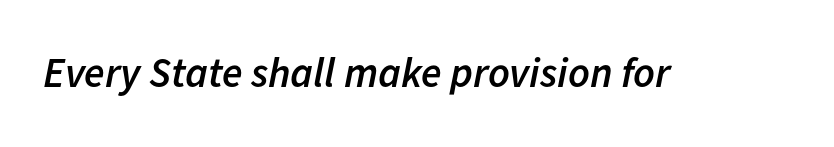
Q: Is the text bold? A: Semi-bold.
Q: Is the text italic (slanted)? A: Yes, it leans right by about 11 degrees.
Q: Is the text underlined? A: No.
Q: Is the spacing between letters normal or unusually wide? A: Normal.
Q: Width (condensed, normal, or wide)? A: Normal.
Q: Stroke contrast? A: Low.
Q: x-height? A: Medium.
Q: Monospaced? A: No.
